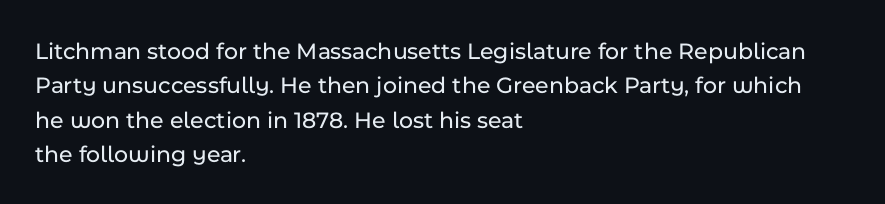
The image shows 24 px text type, upright; set left-aligned, normal line spacing (1.43x), normal letter spacing, not underlined.
